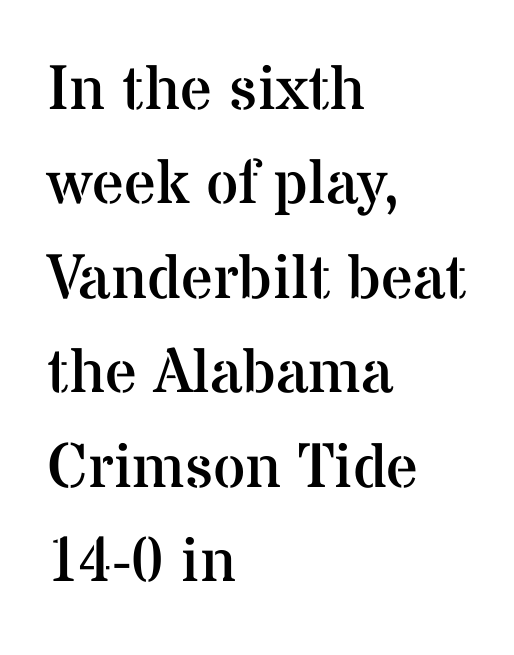
This sample is left-justified, so line endings fall wherever the words run out. Ordinary non-slanted type is in use. Are there feet on the stems? There are — it's a serif. Varying glyph widths throughout — classic text-font behaviour.
